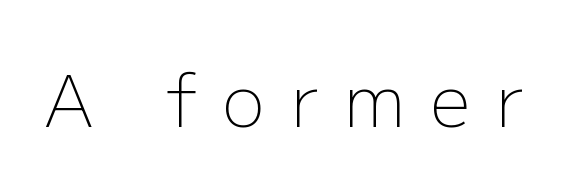
Q: Is the text bold? A: No.
Q: Is the text italic (slanted)? A: No, it is upright.
Q: Is the typeface a serif or a sans-serif typeface? A: Sans-serif.
Q: Is the text underlined? A: No.
Q: Is the spacing between letters normal or unusually wide? A: Unusually wide.
Q: Width (condensed, normal, or wide)? A: Normal.
Q: Stroke contrast? A: Low.
Q: x-height? A: Medium.
Q: Monospaced? A: No.
